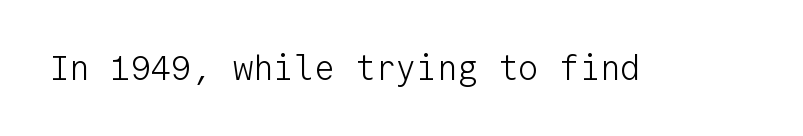
{"serif": "no", "italic": "no", "bold": "no", "weight": "light", "width": "normal", "stroke_contrast": "low", "x_height": "medium", "monospaced": "yes", "underline": "no", "letter_spacing": "normal", "letter_spacing_em": 0.0, "glyph_px": 34}
